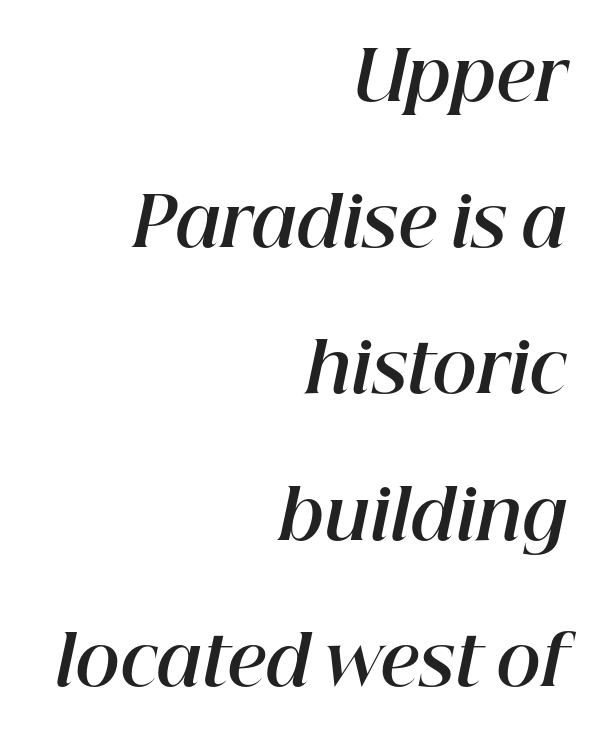
{"italic": "yes", "lean": "right", "slant_degrees": 12, "bold": "yes", "weight": "bold", "width": "normal", "stroke_contrast": "high", "x_height": "medium", "monospaced": "no", "underline": "no", "align": "right", "line_spacing": "loose", "line_spacing_ratio": 2.15, "letter_spacing": "normal", "letter_spacing_em": 0.0, "glyph_px": 68}
